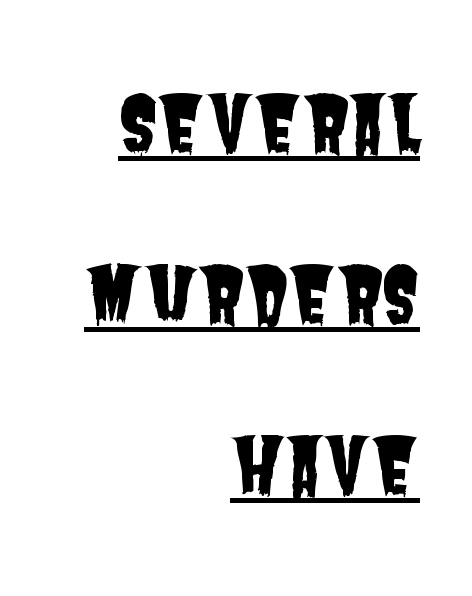
Q: Is the typeface a serif or a sans-serif typeface? A: Sans-serif.
Q: Is the text underlined? A: Yes.
Q: How is the paragraph aligned? A: Right-aligned.
Q: Is the spacing between letters normal or unusually wide? A: Normal.
Q: Is the spacing between lines tight, normal or loose? A: Loose.
Q: Width (condensed, normal, or wide)? A: Condensed.
Q: Stroke contrast? A: Low.
Q: x-height? A: Large.
Q: Monospaced? A: No.
